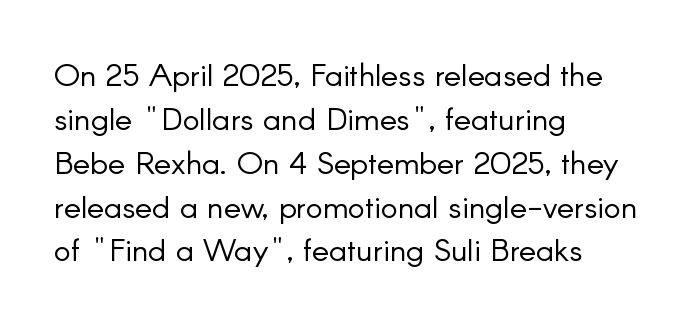
The image shows 32 px light sans-serif type, upright; set left-aligned, normal line spacing (1.37x), normal letter spacing, not underlined; low stroke contrast and a small x-height.
